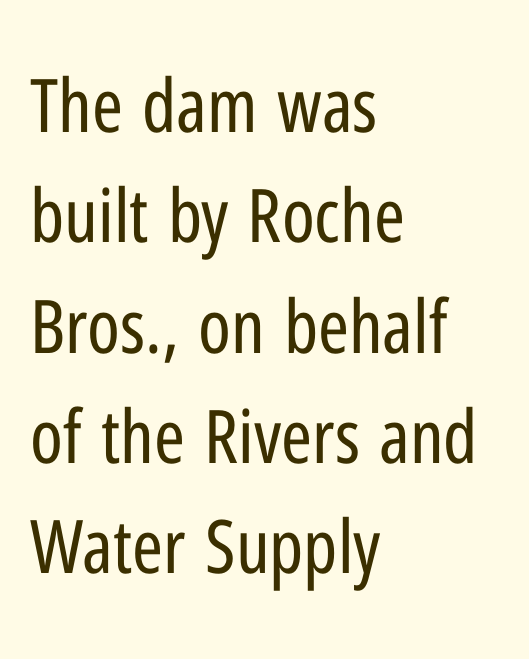
Rule under the text: the space is simply empty. Teacher's note: observe the even left margin — that is flush-left alignment. The passage shown stacks its lines at a standard gap. No letter is thick-stroked: the sample isn't bold. A typesetter would call this proportional, since set widths differ per character. Glyph-to-glyph distance matches everyday printed text.
